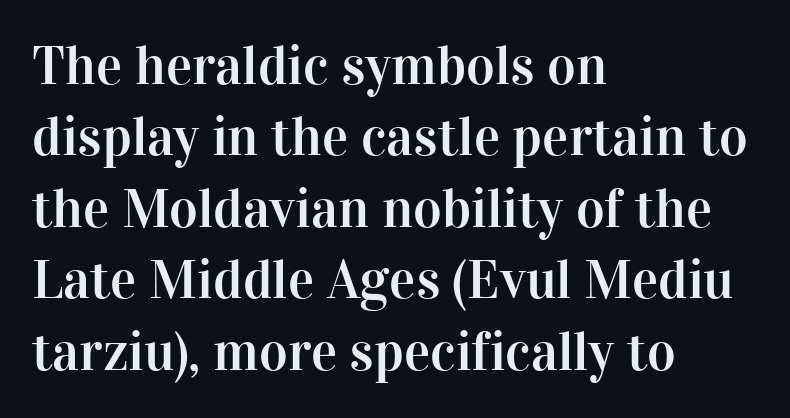
{"serif": "yes", "italic": "no", "width": "normal", "stroke_contrast": "high", "x_height": "medium", "monospaced": "no", "underline": "no", "align": "left", "line_spacing": "normal", "line_spacing_ratio": 1.3, "letter_spacing": "normal", "letter_spacing_em": 0.0, "glyph_px": 55}
